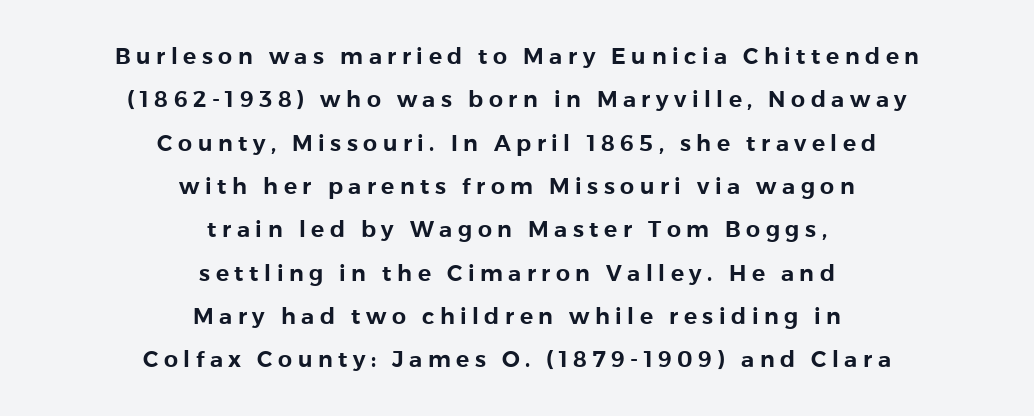
{"italic": "no", "underline": "no", "align": "center", "line_spacing": "loose", "line_spacing_ratio": 1.97, "letter_spacing": "wide", "letter_spacing_em": 0.25, "glyph_px": 22}
